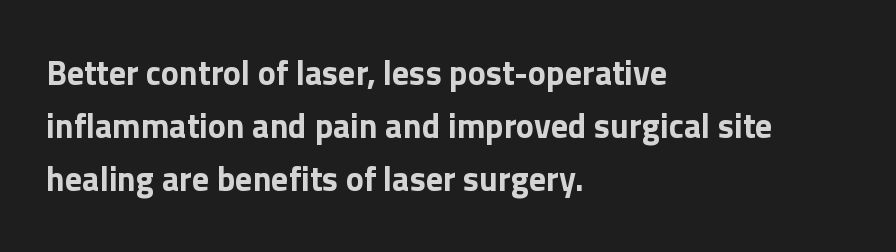
{"serif": "no", "italic": "no", "bold": "yes", "weight": "bold", "width": "normal", "x_height": "medium", "monospaced": "no", "underline": "no", "align": "left", "line_spacing": "normal", "line_spacing_ratio": 1.56, "letter_spacing": "normal", "letter_spacing_em": 0.0, "glyph_px": 34}
